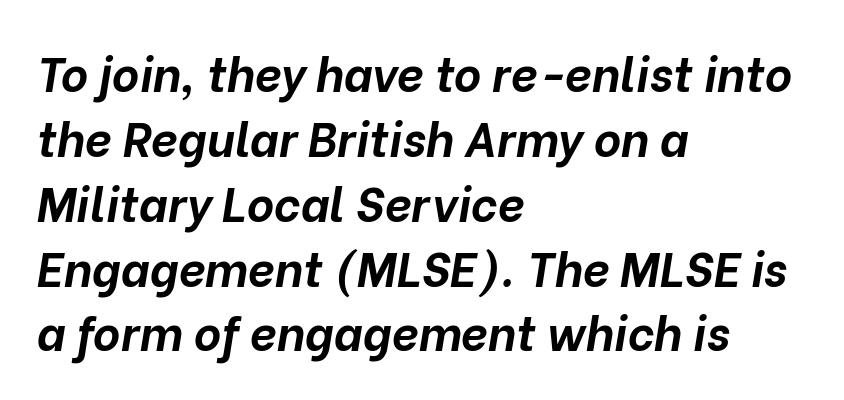
The image shows 47 px bold type, italic (leaning right); set left-aligned, normal line spacing (1.38x), normal letter spacing, not underlined; low stroke contrast and a medium x-height.
